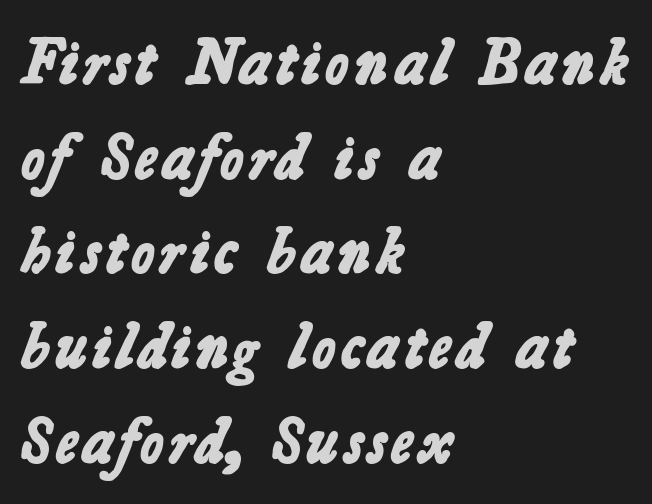
{"serif": "no", "bold": "yes", "weight": "bold", "width": "normal", "stroke_contrast": "low", "x_height": "medium", "monospaced": "no", "underline": "no", "align": "left", "line_spacing": "normal", "line_spacing_ratio": 1.48, "letter_spacing": "normal", "letter_spacing_em": 0.0, "glyph_px": 64}
